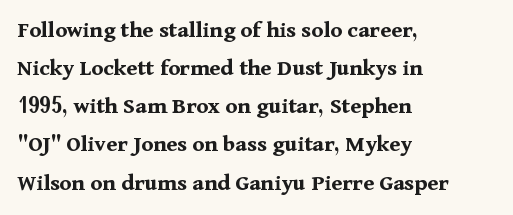
The image shows 24 px bold type, upright; set left-aligned, normal line spacing (1.59x), normal letter spacing, not underlined.
